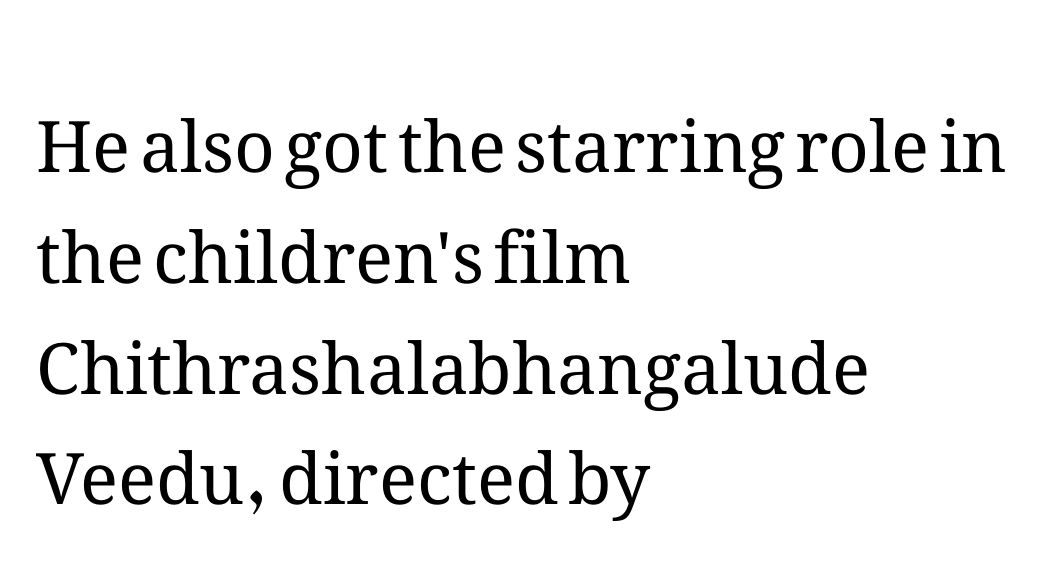
The space between consecutive lines is moderate. Does the copy run flush right? No — it runs flush left. Default kerning and tracking; the words read as compact shapes. The specimen omits any rule beneath the text block's lines.
